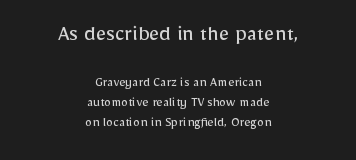
The image shows 23 px text type, upright; set centered, normal line spacing (1.42x), normal letter spacing, not underlined; the first (top) block is 1.64x larger.
